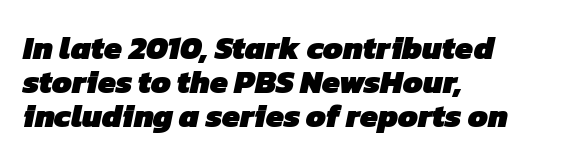
{"serif": "no", "bold": "yes", "weight": "heavy", "width": "normal", "stroke_contrast": "low", "x_height": "medium", "monospaced": "no", "underline": "no", "align": "left", "line_spacing": "tight", "line_spacing_ratio": 1.07, "letter_spacing": "normal", "letter_spacing_em": 0.0, "glyph_px": 32}
